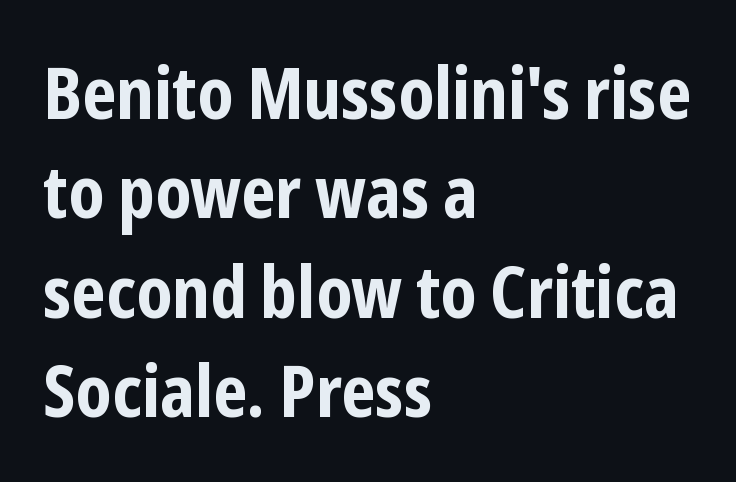
Q: Is the text bold? A: Yes.
Q: Is the text italic (slanted)? A: No, it is upright.
Q: Is the typeface a serif or a sans-serif typeface? A: Sans-serif.
Q: Is the text underlined? A: No.
Q: How is the paragraph aligned? A: Left-aligned.
Q: Is the spacing between letters normal or unusually wide? A: Normal.
Q: Is the spacing between lines tight, normal or loose? A: Normal.
Q: Width (condensed, normal, or wide)? A: Condensed.
Q: Stroke contrast? A: Low.
Q: x-height? A: Medium.
Q: Monospaced? A: No.
